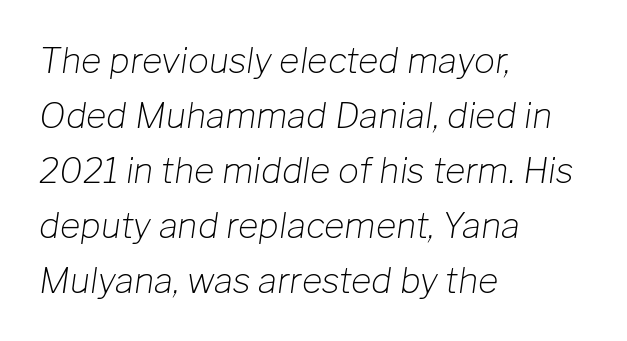
Q: Is the text bold? A: No.
Q: Is the text italic (slanted)? A: Yes, it leans right by about 8 degrees.
Q: Is the text underlined? A: No.
Q: How is the paragraph aligned? A: Left-aligned.
Q: Is the spacing between letters normal or unusually wide? A: Normal.
Q: Is the spacing between lines tight, normal or loose? A: Normal.
Q: Width (condensed, normal, or wide)? A: Normal.
Q: Stroke contrast? A: Low.
Q: x-height? A: Medium.
Q: Monospaced? A: No.
